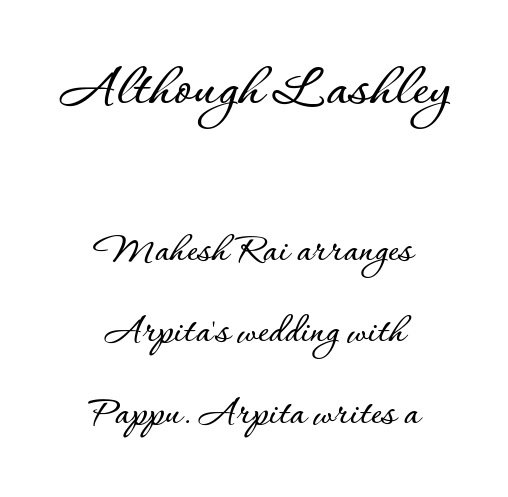
Q: Is the text italic (slanted)? A: Yes.
Q: Is the text underlined? A: No.
Q: How is the paragraph aligned? A: Centered.
Q: Is the spacing between letters normal or unusually wide? A: Normal.
Q: Is the spacing between lines tight, normal or loose? A: Loose.
Q: Which block of text is set in a larger size, the first (top) or the second (bottom)? A: The first (top) one.
Q: Width (condensed, normal, or wide)? A: Normal.
Q: Stroke contrast? A: Low.
Q: x-height? A: Small.
Q: Monospaced? A: No.
